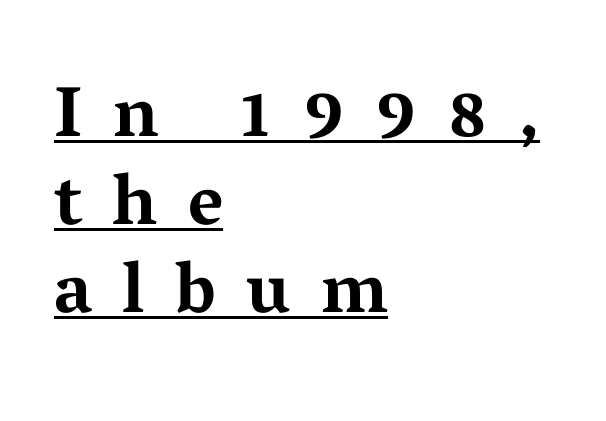
Q: Is the text bold? A: Yes.
Q: Is the text italic (slanted)? A: No, it is upright.
Q: Is the typeface a serif or a sans-serif typeface? A: Serif.
Q: Is the text underlined? A: Yes.
Q: How is the paragraph aligned? A: Left-aligned.
Q: Is the spacing between letters normal or unusually wide? A: Unusually wide.
Q: Width (condensed, normal, or wide)? A: Wide.
Q: Stroke contrast? A: Medium.
Q: x-height? A: Medium.
Q: Monospaced? A: No.
